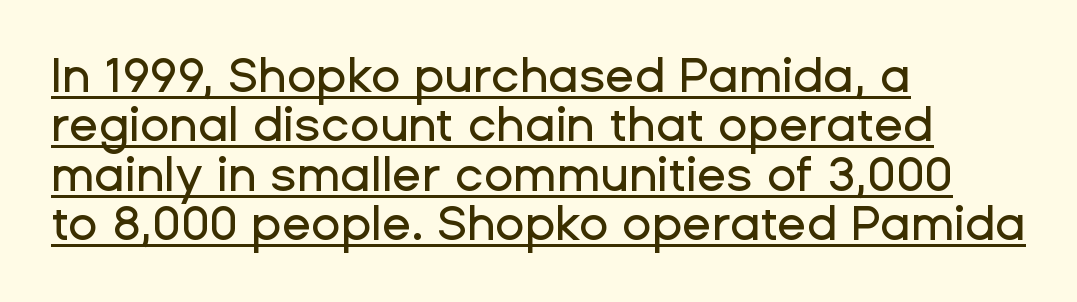
The text was rendered using a sans face with plain stroke endings. The type is set solid horizontally, with unmodified tracking. Italic: no, the glyphs are upright roman. In terms of leading, this rendering errs on the cramped side. Underlined type. You could not count columns in this text — the font is proportionally spaced.
